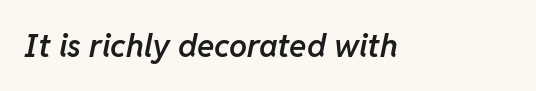
The sample has been set in demibold, a notch under bold. Style check: oblique. Between one letter and the next there's only the usual sliver of space. Any mark beneath the type? The region is blank. The rendering uses natural spacing where letterforms have individual widths.
